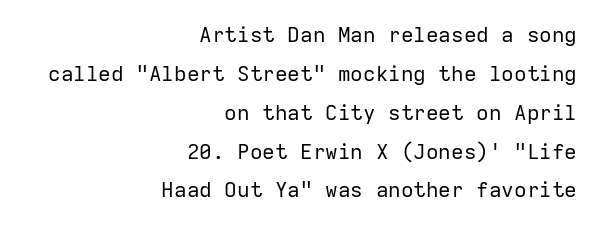
The font is comparable to plain body text, perhaps lighter. This rendering uses right alignment, leaving the left contour irregular. This rendering leaves character spacing at its baseline value. Honestly, there is no underline to notice here at all.
